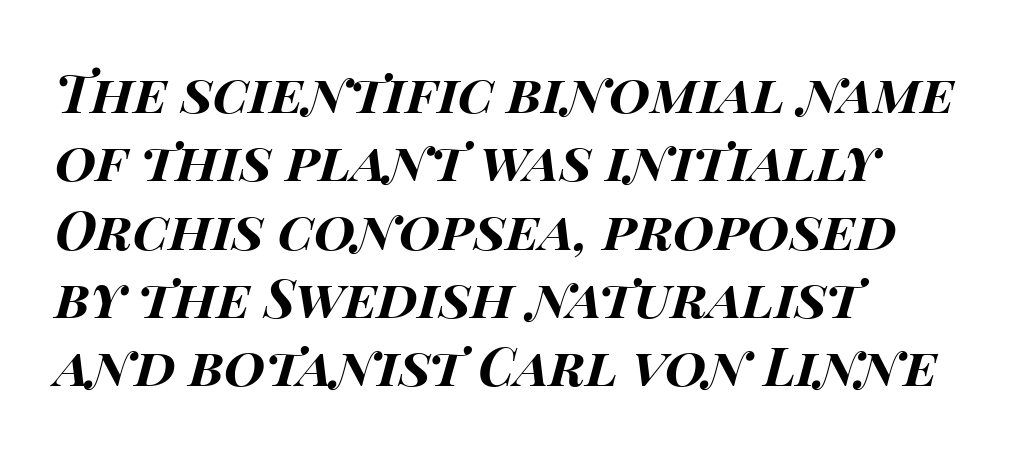
{"italic": "yes", "lean": "right", "slant_degrees": 15, "bold": "yes", "weight": "bold", "width": "wide", "stroke_contrast": "high", "x_height": "large", "monospaced": "no", "underline": "no", "align": "left", "line_spacing": "normal", "line_spacing_ratio": 1.29, "letter_spacing": "normal", "letter_spacing_em": 0.0, "glyph_px": 53}
